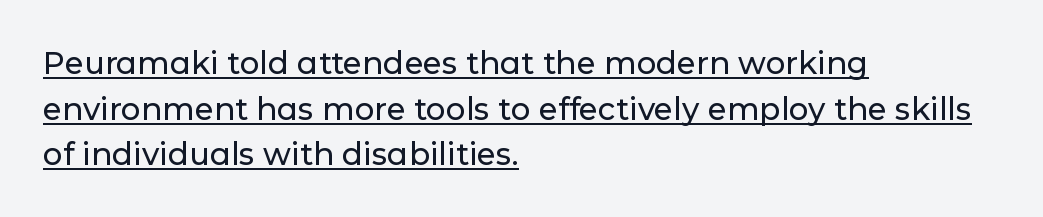
A typesetter would label this face a sans. Somebody hit Ctrl+U on this one — the words are underlined. Leftover space on each line is placed entirely after the last word. The letterforms sit shoulder to shoulder at normal distance. Is this a fixed-width face? No — the glyphs have proportional, varying widths. Interline gaps are of average width in this sample.
